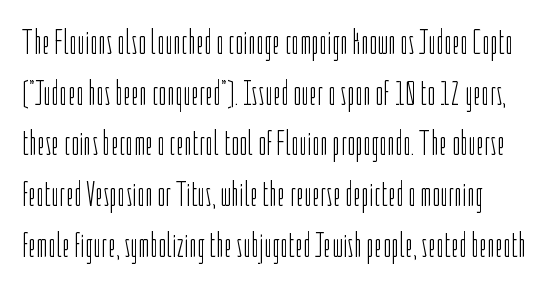
The image shows 35 px light, condensed sans-serif type, upright; set normal line spacing (1.45x), normal letter spacing, not underlined; low stroke contrast and a medium x-height.
